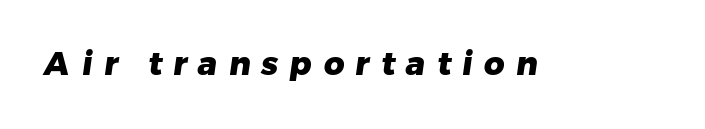
The area under the type is left untouched. Each word looks stretched out because of the extra space between its letters. A sans-serif font was chosen for this passage. In terms of weight, the rendering is a true, heavy bold.
